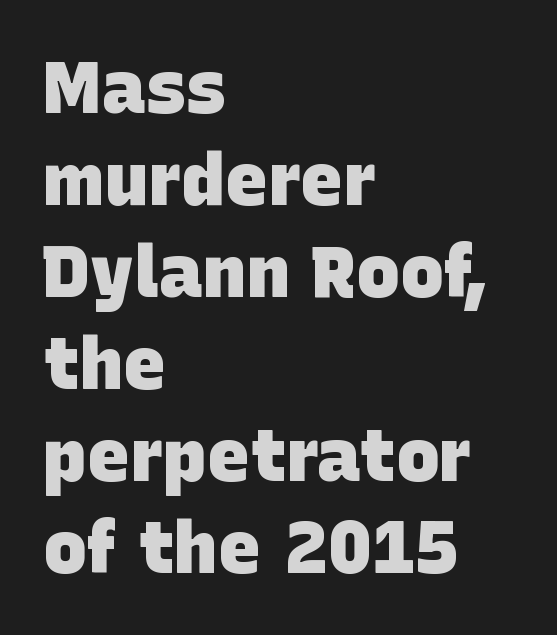
Q: Is the text bold? A: Yes.
Q: Is the typeface a serif or a sans-serif typeface? A: Sans-serif.
Q: Is the text underlined? A: No.
Q: How is the paragraph aligned? A: Left-aligned.
Q: Is the spacing between letters normal or unusually wide? A: Normal.
Q: Is the spacing between lines tight, normal or loose? A: Normal.
Q: Width (condensed, normal, or wide)? A: Normal.
Q: Stroke contrast? A: Low.
Q: x-height? A: Large.
Q: Monospaced? A: No.
